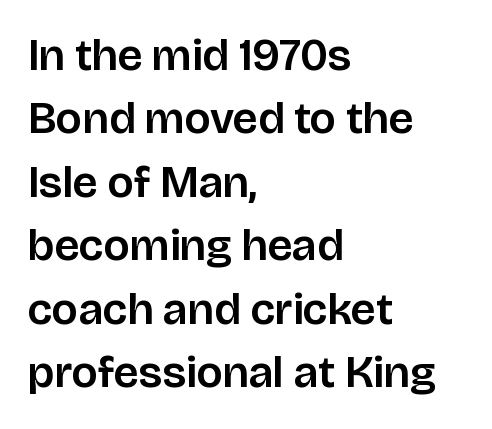
Grotesque or geometric, the face here clearly has no serifs. The glyphs are unaccompanied by any horizontal stroke below them. The passage shown stacks its lines at a standard gap. It's the straight-up-and-down kind of type. Layout note: lines flush left.
